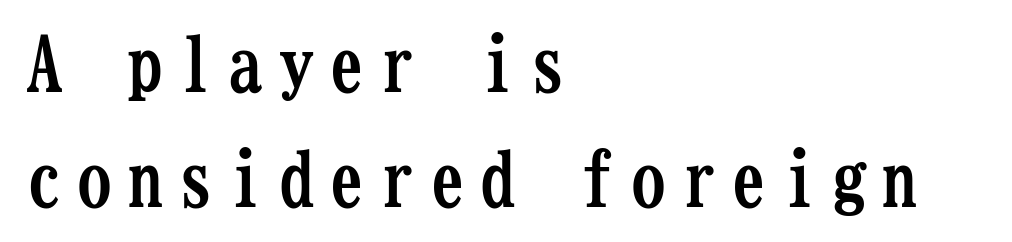
Q: Is the text bold? A: Yes.
Q: Is the text italic (slanted)? A: No, it is upright.
Q: Is the typeface a serif or a sans-serif typeface? A: Serif.
Q: Is the text underlined? A: No.
Q: How is the paragraph aligned? A: Left-aligned.
Q: Is the spacing between lines tight, normal or loose? A: Normal.
Q: Width (condensed, normal, or wide)? A: Condensed.
Q: Stroke contrast? A: Low.
Q: x-height? A: Medium.
Q: Monospaced? A: Yes.
